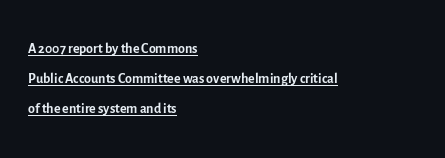
{"italic": "no", "bold": "no", "underline": "yes", "align": "left", "line_spacing": "normal", "line_spacing_ratio": 1.51, "letter_spacing": "normal", "letter_spacing_em": 0.0, "glyph_px": 20}
